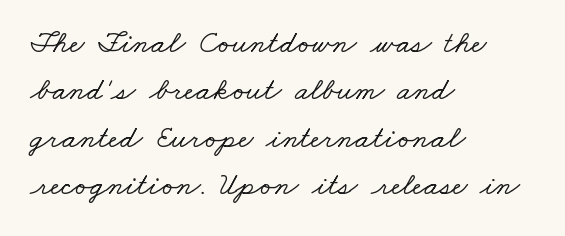
Q: Is the typeface a serif or a sans-serif typeface? A: Serif.
Q: Is the text underlined? A: No.
Q: How is the paragraph aligned? A: Left-aligned.
Q: Is the spacing between letters normal or unusually wide? A: Normal.
Q: Is the spacing between lines tight, normal or loose? A: Normal.
Q: Width (condensed, normal, or wide)? A: Wide.
Q: Stroke contrast? A: Low.
Q: x-height? A: Small.
Q: Monospaced? A: No.
